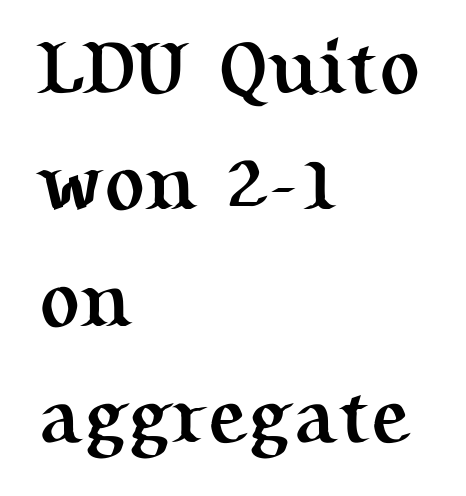
I'd call this a serif setting — the letters wear small feet. Horizontal alignment here is leftward, the default for most running prose. The baseline area is clear. This block has exactly the height ordinary leading produces. Each letter keeps its own natural width here, so spacing adapts to shape. Ascenders rise straight up at ninety degrees.
